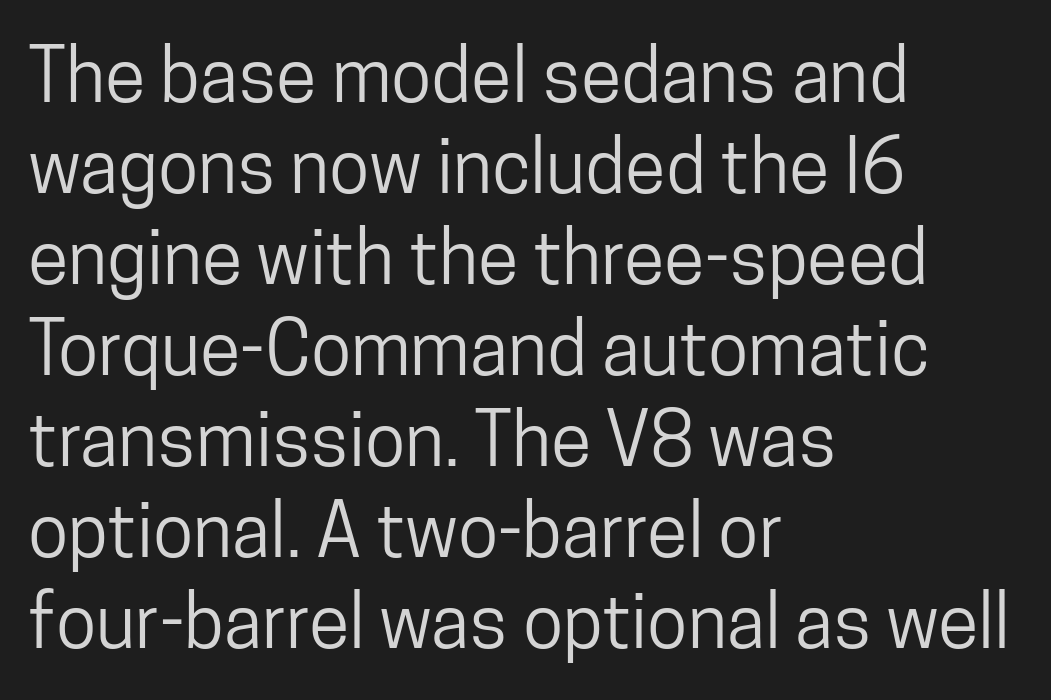
{"serif": "no", "italic": "no", "width": "condensed", "stroke_contrast": "low", "x_height": "medium", "monospaced": "no", "underline": "no", "align": "left", "line_spacing_ratio": 1.23, "letter_spacing": "normal", "letter_spacing_em": 0.0, "glyph_px": 74}
